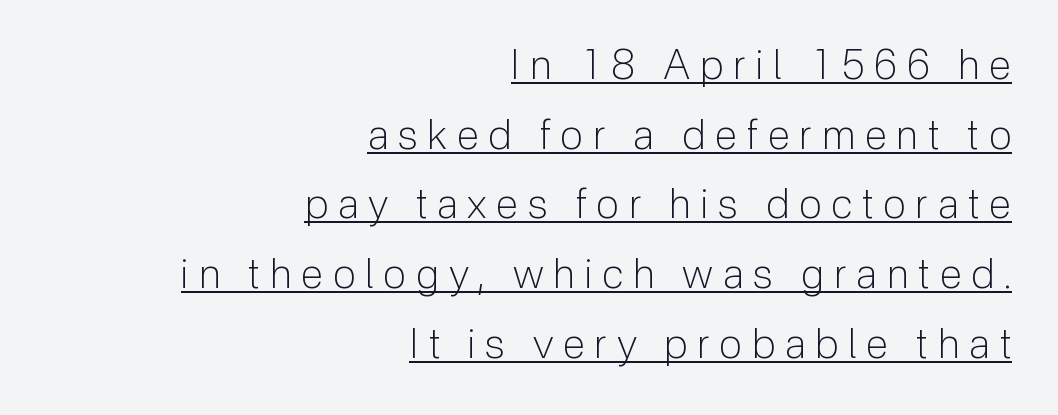
{"serif": "no", "italic": "no", "bold": "no", "weight": "light", "width": "normal", "stroke_contrast": "low", "x_height": "medium", "monospaced": "no", "underline": "yes", "align": "right", "line_spacing": "normal", "line_spacing_ratio": 1.7, "letter_spacing": "wide", "letter_spacing_em": 0.24, "glyph_px": 41}
